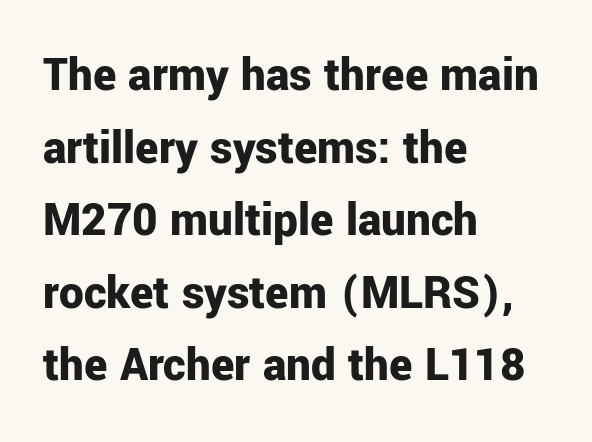
{"serif": "no", "italic": "no", "bold": "yes", "weight": "bold", "width": "normal", "stroke_contrast": "low", "x_height": "medium", "monospaced": "no", "underline": "no", "align": "left", "line_spacing": "normal", "line_spacing_ratio": 1.48, "letter_spacing": "normal", "letter_spacing_em": 0.0, "glyph_px": 49}
